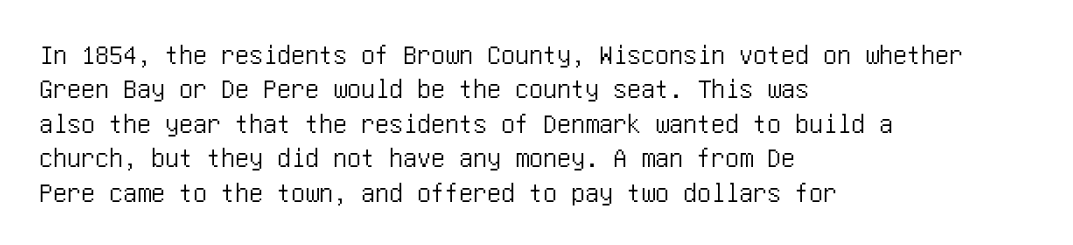
Q: Is the text italic (slanted)? A: No, it is upright.
Q: Is the typeface a serif or a sans-serif typeface? A: Sans-serif.
Q: Is the text underlined? A: No.
Q: How is the paragraph aligned? A: Left-aligned.
Q: Is the spacing between letters normal or unusually wide? A: Normal.
Q: Width (condensed, normal, or wide)? A: Condensed.
Q: Stroke contrast? A: Low.
Q: x-height? A: Large.
